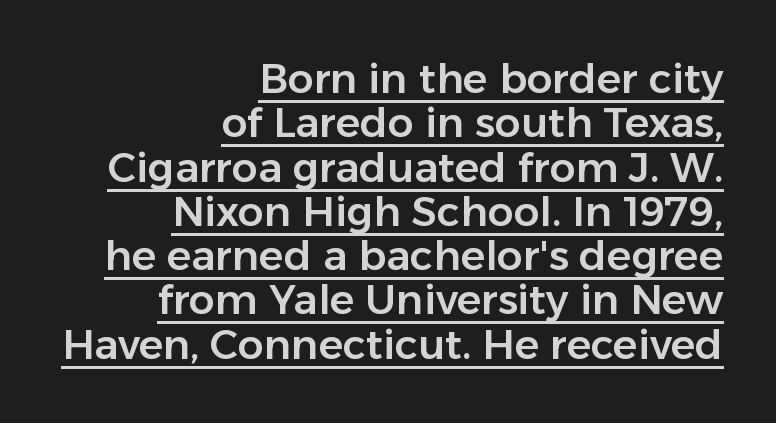
The image shows 41 px sans-serif type, upright; set right-aligned, tight line spacing (1.08x), normal letter spacing, underlined; low stroke contrast and a medium x-height.
